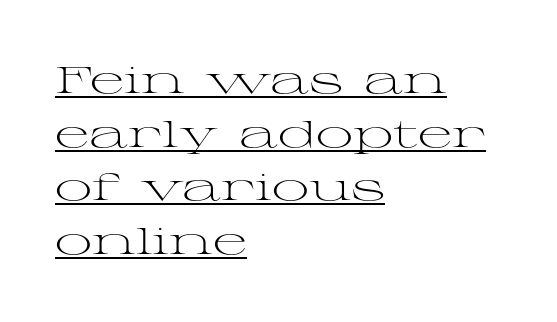
{"serif": "yes", "italic": "no", "bold": "no", "weight": "light", "width": "wide", "stroke_contrast": "medium", "x_height": "medium", "monospaced": "no", "underline": "yes", "align": "left", "line_spacing": "normal", "line_spacing_ratio": 1.45, "letter_spacing": "normal", "letter_spacing_em": 0.0, "glyph_px": 37}
